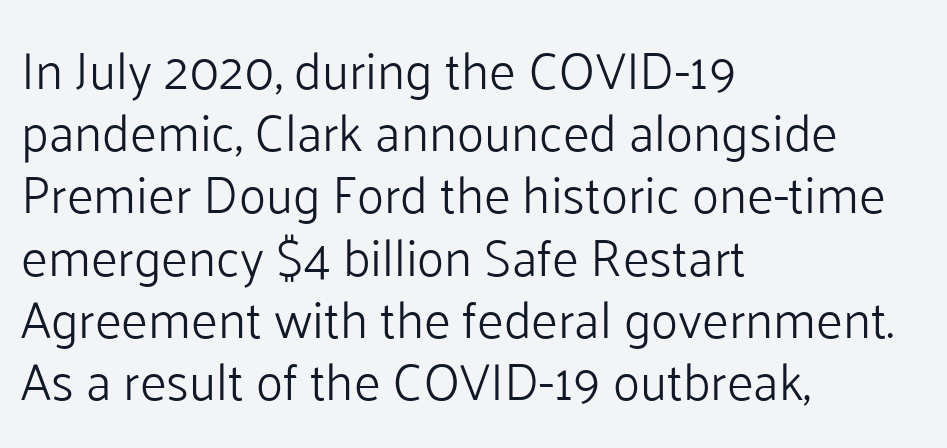
The space directly below the letters is spotless. Each letter keeps its own natural width here, so spacing adapts to shape. If you drew a ruler down the left edge, every line would touch it. The rendering shows plain stroke endings on the letterforms — a sans-serif design.
